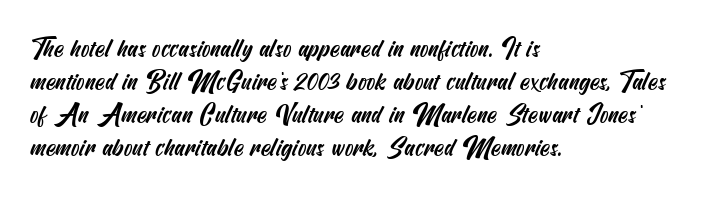
The image shows 25 px text type; set left-aligned, normal line spacing (1.32x), normal letter spacing, not underlined.
